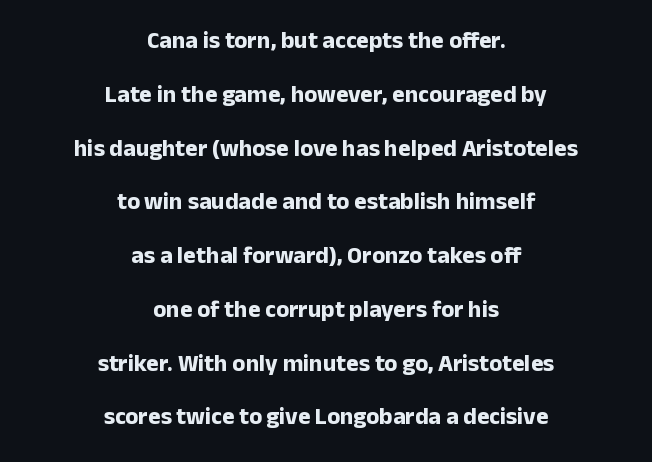
The letters are bold, with thick, heavy strokes. The designer dialed line spacing up above the default. Casual observation: everything's sitting right in the middle. Between one letter and the next there's only the usual sliver of space. When letters stand straight like this, we call the style roman or upright. The words here are not underlined.
